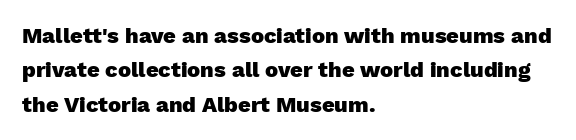
Upright lettering throughout. Just letters on the line, the space beneath them empty. The vertical gap from one line to the next is medium. Strong, thick strokes mark this as bold type. Short and long lines alike share a common starting point at left.
